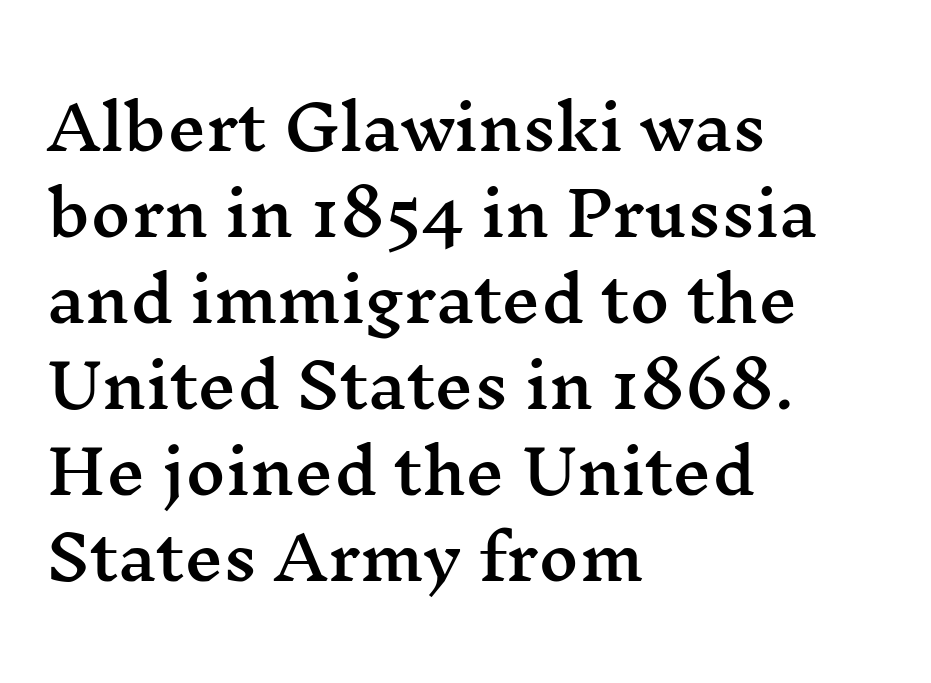
Q: Is the text italic (slanted)? A: No, it is upright.
Q: Is the typeface a serif or a sans-serif typeface? A: Serif.
Q: Is the text underlined? A: No.
Q: How is the paragraph aligned? A: Left-aligned.
Q: Is the spacing between letters normal or unusually wide? A: Normal.
Q: Is the spacing between lines tight, normal or loose? A: Normal.
Q: Width (condensed, normal, or wide)? A: Wide.
Q: Stroke contrast? A: Medium.
Q: x-height? A: Medium.
Q: Monospaced? A: No.
